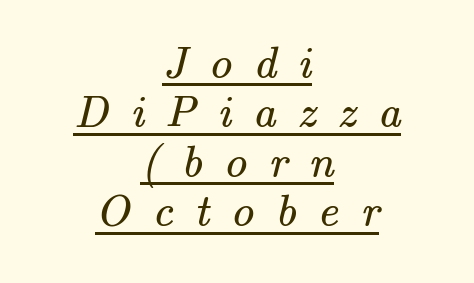
The image shows 45 px regular-weight serif type; set centered, tight line spacing (1.1x), unusually wide letter spacing (+0.48 em), underlined; medium stroke contrast and a small x-height.
